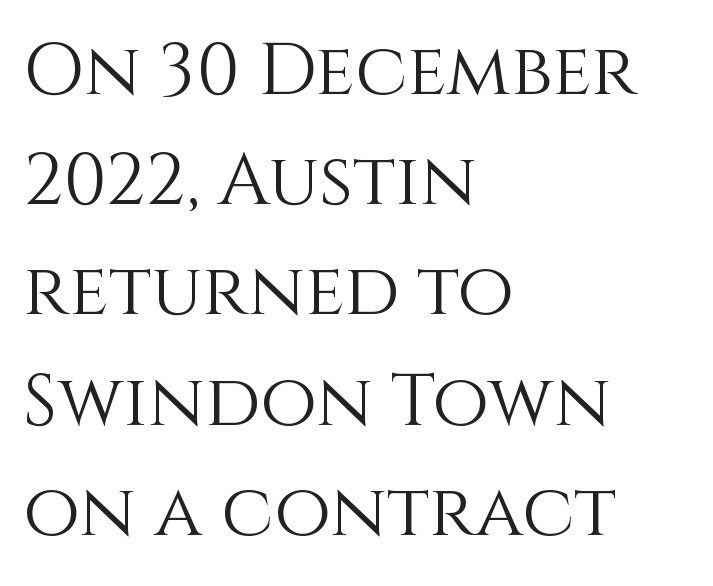
The image shows 73 px light type, upright; set left-aligned, normal line spacing (1.51x), normal letter spacing, not underlined; a large x-height.
